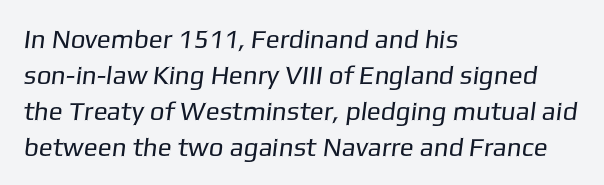
Vertical stems look standard width or narrower in stroke. Leading: standard. Each row of text sits above clean, open space. Does the copy run flush right? No — it runs flush left. Nobody touched the tracking dial on this one.
